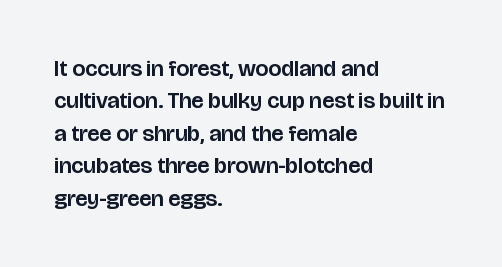
The image shows 23 px text type, upright; set left-aligned, normal line spacing (1.41x), normal letter spacing, not underlined.
